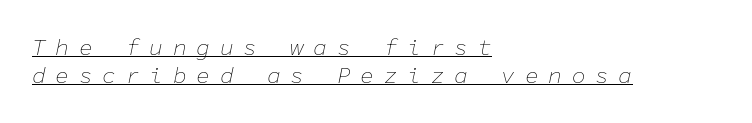
{"italic": "yes", "lean": "right", "slant_degrees": 11, "bold": "no", "underline": "yes", "align": "left", "line_spacing_ratio": 1.23, "letter_spacing": "wide", "letter_spacing_em": 0.42, "glyph_px": 23}
